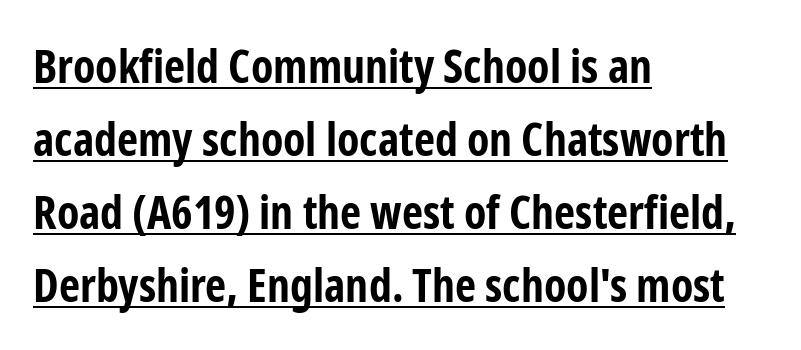
Notice how descenders clear the ascenders below comfortably — that's standard leading. This is the regular roman posture of the typeface. Alignment: flush left. Note the varied advance widths — an 'i' is clearly narrower than an 'm'. Honestly, the letter spacing is just normal — you wouldn't notice it.
